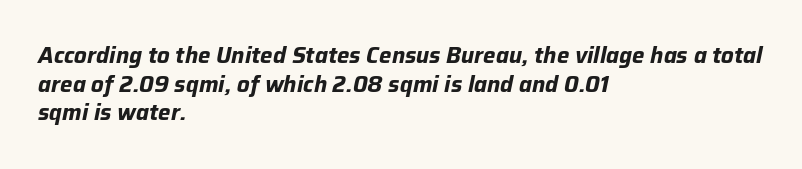
The image shows 22 px bold type, italic (leaning right); set left-aligned, normal line spacing (1.3x), normal letter spacing, not underlined.
